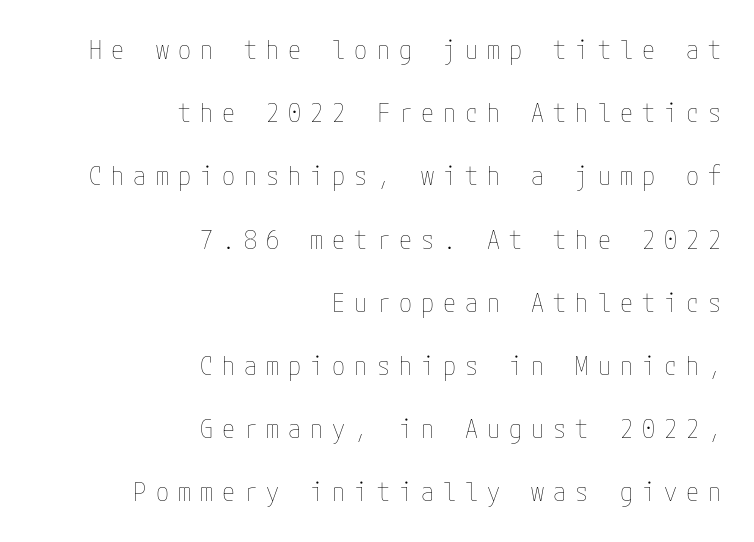
Each word looks stretched out because of the extra space between its letters. Any mark beneath the type? The region is blank. Vertically, the passage feels expansive, rows floating well apart. Is this a heavy cut? Hardly; it is regular or lighter. These lines were composed using upright roman letters.
